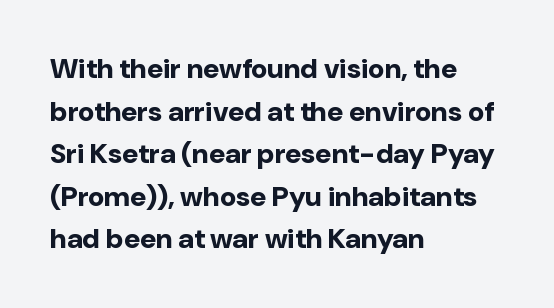
The image shows 28 px bold sans-serif type, upright; set left-aligned, normal line spacing (1.52x), normal letter spacing, not underlined; low stroke contrast and a medium x-height.
